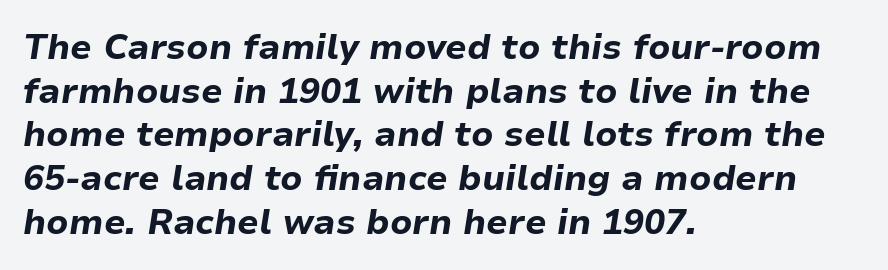
{"italic": "yes", "lean": "right", "slant_degrees": 9, "bold": "yes", "weight": "bold", "width": "normal", "stroke_contrast": "low", "x_height": "medium", "monospaced": "no", "underline": "no", "align": "left", "line_spacing": "normal", "line_spacing_ratio": 1.25, "letter_spacing": "normal", "letter_spacing_em": 0.0, "glyph_px": 35}
